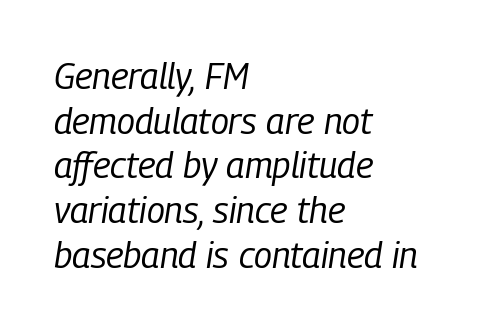
Q: Is the text bold? A: No.
Q: Is the text italic (slanted)? A: Yes, it leans right by about 9 degrees.
Q: Is the text underlined? A: No.
Q: How is the paragraph aligned? A: Left-aligned.
Q: Is the spacing between letters normal or unusually wide? A: Normal.
Q: Width (condensed, normal, or wide)? A: Condensed.
Q: Stroke contrast? A: Low.
Q: x-height? A: Medium.
Q: Monospaced? A: No.
